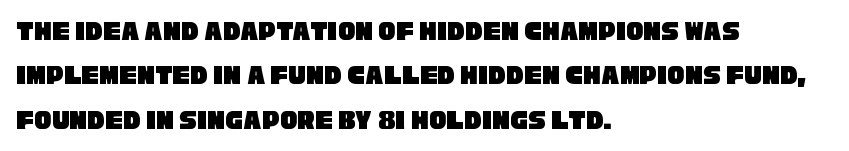
Q: Is the typeface a serif or a sans-serif typeface? A: Sans-serif.
Q: Is the text underlined? A: No.
Q: How is the paragraph aligned? A: Left-aligned.
Q: Is the spacing between letters normal or unusually wide? A: Normal.
Q: Is the spacing between lines tight, normal or loose? A: Normal.
Q: Width (condensed, normal, or wide)? A: Condensed.
Q: Stroke contrast? A: Low.
Q: x-height? A: Large.
Q: Monospaced? A: No.
